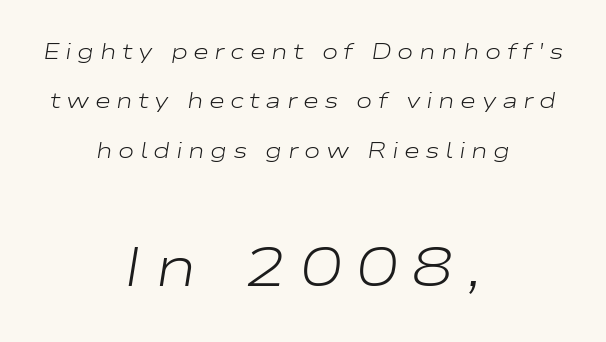
{"italic": "yes", "lean": "right", "slant_degrees": 9, "bold": "no", "weight": "light", "width": "wide", "stroke_contrast": "low", "x_height": "medium", "monospaced": "no", "underline": "no", "align": "center", "line_spacing": "loose", "line_spacing_ratio": 2.24, "letter_spacing": "wide", "letter_spacing_em": 0.25, "larger_block": "second", "size_ratio": 2.55, "glyph_px": 56}
